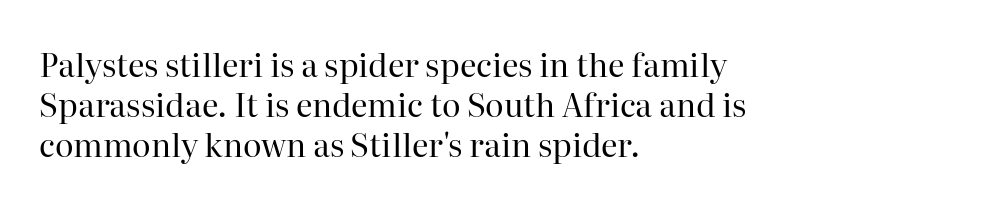
{"serif": "yes", "italic": "no", "bold": "no", "weight": "regular", "width": "normal", "stroke_contrast": "high", "x_height": "medium", "monospaced": "no", "underline": "no", "align": "left", "line_spacing": "normal", "line_spacing_ratio": 1.25, "letter_spacing": "normal", "letter_spacing_em": 0.0, "glyph_px": 32}
